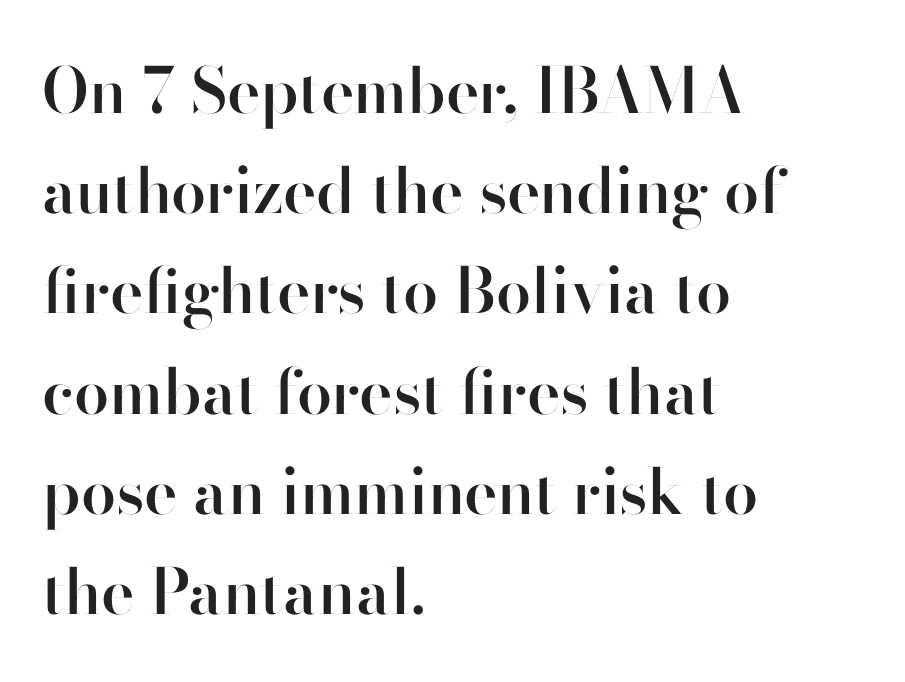
This rendering leaves character spacing at its baseline value. Is there much room between lines? A standard amount, neither cramped nor airy. Think of a printed novel: that variable character pitch is what you see here. Ordinary non-slanted type is in use.
